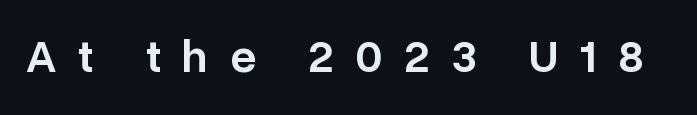
Q: Is the text bold? A: Semi-bold.
Q: Is the text italic (slanted)? A: No, it is upright.
Q: Is the typeface a serif or a sans-serif typeface? A: Sans-serif.
Q: Is the text underlined? A: No.
Q: Is the spacing between letters normal or unusually wide? A: Unusually wide.
Q: Width (condensed, normal, or wide)? A: Normal.
Q: Stroke contrast? A: Low.
Q: x-height? A: Medium.
Q: Monospaced? A: No.
